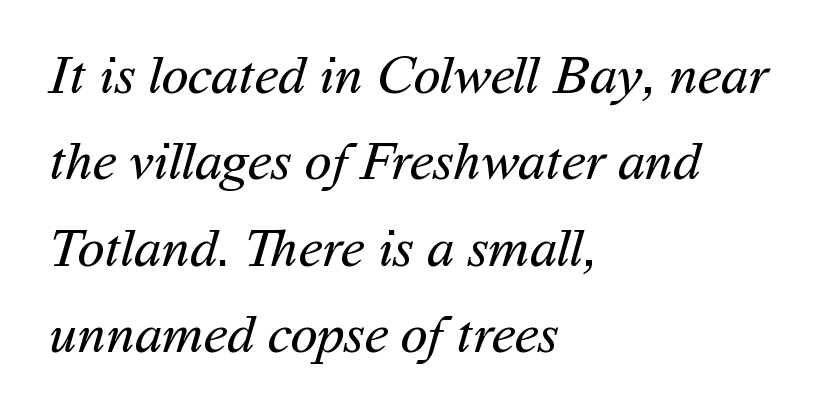
This reads as an unemphasized weight, regular at the heaviest. Letter spacing: default. Does the copy run flush right? No — it runs flush left. A typesetter would call this proportional, since set widths differ per character. Honestly, there is no underline to notice here at all. Does the leading feel generous? No, just average.
